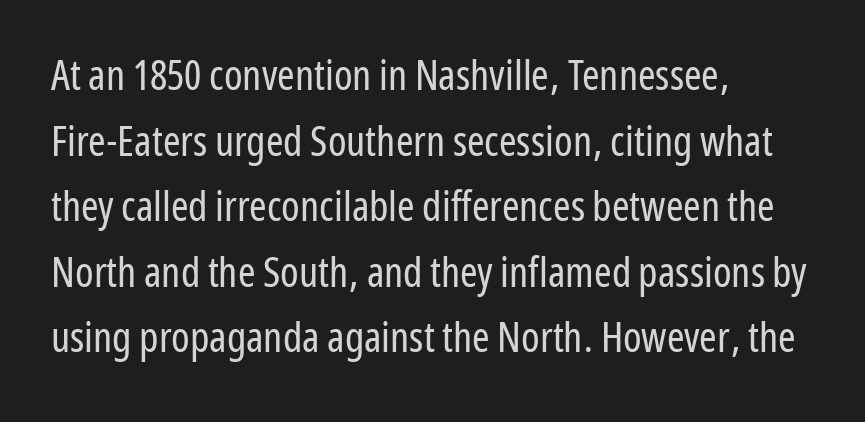
The image shows 42 px regular-weight, condensed sans-serif type, upright; set left-aligned, normal line spacing (1.56x), normal letter spacing, not underlined; low stroke contrast and a medium x-height.
